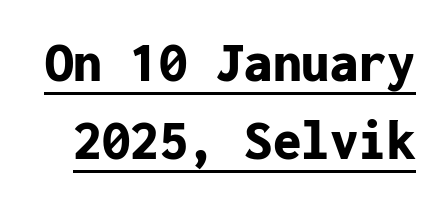
The line texture is even and compact thanks to regular tracking. The passage shown stacks its lines at a standard gap. A roman cut, with each character standing at attention. Each line of the rendering has a horizontal stroke beneath the glyphs. Classification — sans serif.
